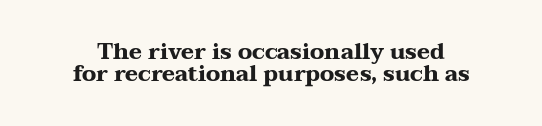
{"italic": "no", "bold": "yes", "underline": "no", "align": "center", "line_spacing": "tight", "line_spacing_ratio": 1.0, "letter_spacing": "normal", "letter_spacing_em": 0.0, "glyph_px": 22}
